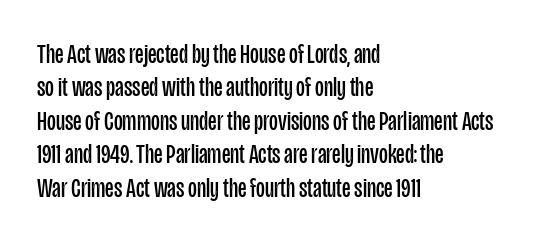
{"italic": "no", "bold": "no", "underline": "no", "align": "left", "line_spacing_ratio": 1.24, "letter_spacing": "normal", "letter_spacing_em": 0.0, "glyph_px": 27}
